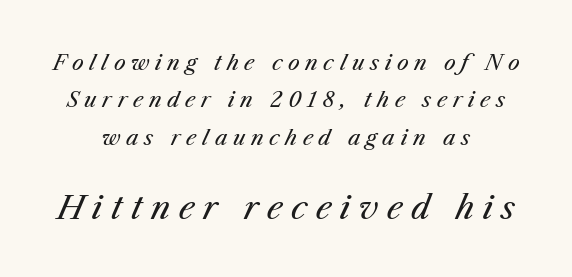
Observe the lean: these are italic letterforms. A typesetter would call this proportional, since set widths differ per character. Beneath every word, the page is bare. Does the bottom block carry the larger type? Yes, it does. Stroke mass is kept to a normal reading level or below. The compositor balanced each line on the midline.
